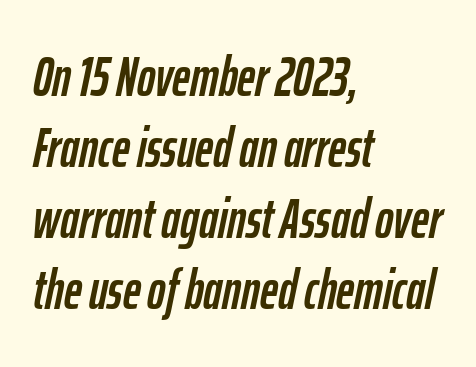
{"italic": "yes", "lean": "right", "slant_degrees": 12, "width": "condensed", "stroke_contrast": "low", "x_height": "medium", "monospaced": "no", "underline": "no", "align": "left", "line_spacing": "normal", "line_spacing_ratio": 1.29, "letter_spacing": "normal", "letter_spacing_em": 0.0, "glyph_px": 55}
